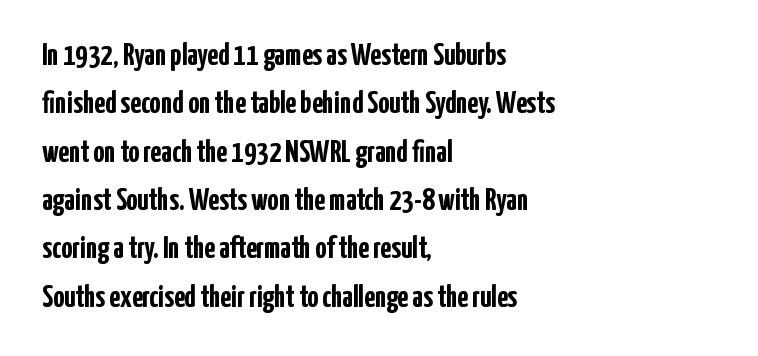
These lines were composed using upright roman letters. Whoever set this chose a conventional vertical rhythm. Grotesque or geometric, the face here clearly has no serifs. Here the designer chose a conventional face with non-uniform glyph widths.
